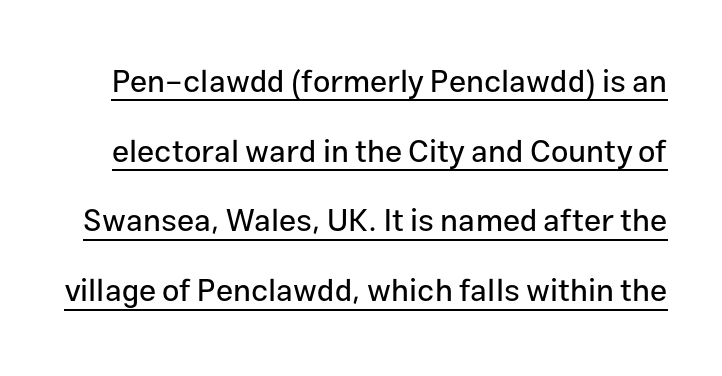
Q: Is the text italic (slanted)? A: No, it is upright.
Q: Is the typeface a serif or a sans-serif typeface? A: Sans-serif.
Q: Is the text underlined? A: Yes.
Q: Is the spacing between letters normal or unusually wide? A: Normal.
Q: Is the spacing between lines tight, normal or loose? A: Loose.
Q: Width (condensed, normal, or wide)? A: Normal.
Q: Stroke contrast? A: Low.
Q: x-height? A: Medium.
Q: Monospaced? A: No.
